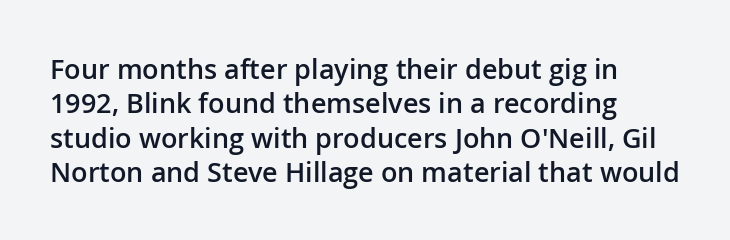
The image shows 27 px text type, upright; set left-aligned, normal line spacing (1.27x), normal letter spacing, not underlined.
